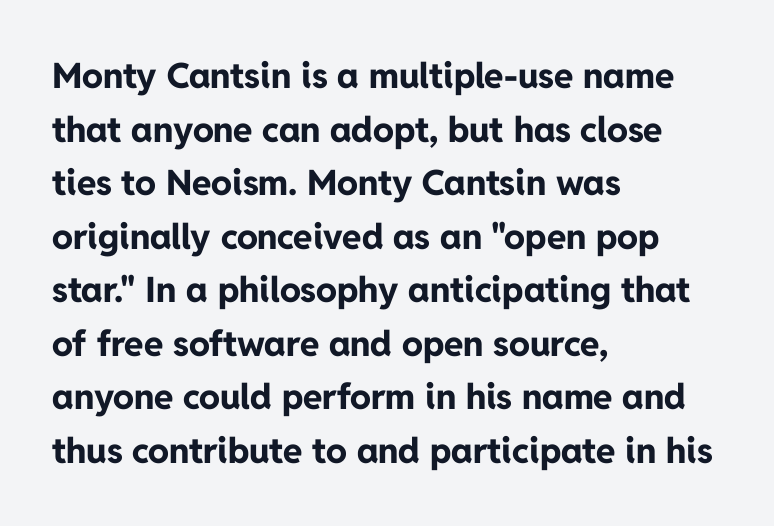
{"serif": "no", "italic": "no", "bold": "yes", "weight": "bold", "width": "normal", "stroke_contrast": "low", "x_height": "medium", "monospaced": "no", "underline": "no", "align": "left", "line_spacing": "normal", "line_spacing_ratio": 1.53, "letter_spacing": "normal", "letter_spacing_em": 0.0, "glyph_px": 35}
